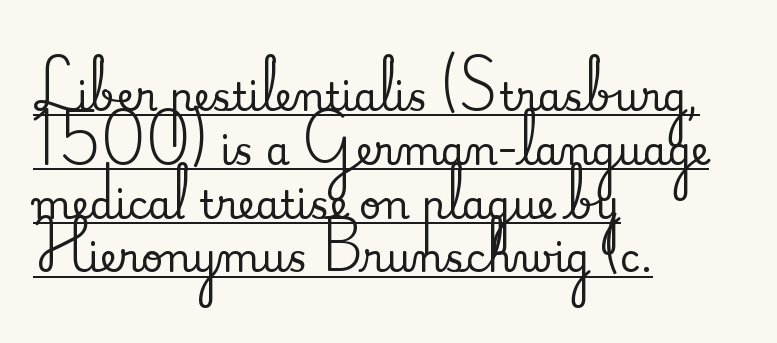
The image shows 39 px serif type, upright; set left-aligned, normal line spacing (1.38x), normal letter spacing, underlined; medium stroke contrast and a small x-height.
